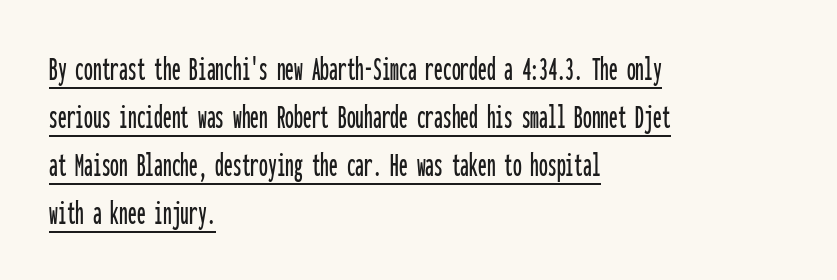
Q: Is the text italic (slanted)? A: No, it is upright.
Q: Is the typeface a serif or a sans-serif typeface? A: Sans-serif.
Q: Is the text underlined? A: Yes.
Q: How is the paragraph aligned? A: Left-aligned.
Q: Is the spacing between letters normal or unusually wide? A: Normal.
Q: Is the spacing between lines tight, normal or loose? A: Normal.
Q: Width (condensed, normal, or wide)? A: Condensed.
Q: Stroke contrast? A: Low.
Q: x-height? A: Medium.
Q: Monospaced? A: Yes.
